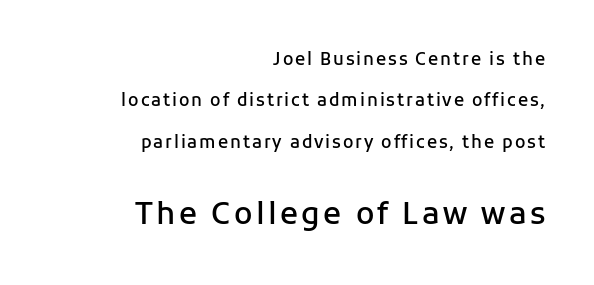
Q: Is the text bold? A: Semi-bold.
Q: Is the text italic (slanted)? A: No, it is upright.
Q: Is the typeface a serif or a sans-serif typeface? A: Sans-serif.
Q: Is the text underlined? A: No.
Q: How is the paragraph aligned? A: Right-aligned.
Q: Is the spacing between lines tight, normal or loose? A: Loose.
Q: Which block of text is set in a larger size, the first (top) or the second (bottom)? A: The second (bottom) one.
Q: Width (condensed, normal, or wide)? A: Normal.
Q: Stroke contrast? A: Low.
Q: x-height? A: Medium.
Q: Monospaced? A: No.
